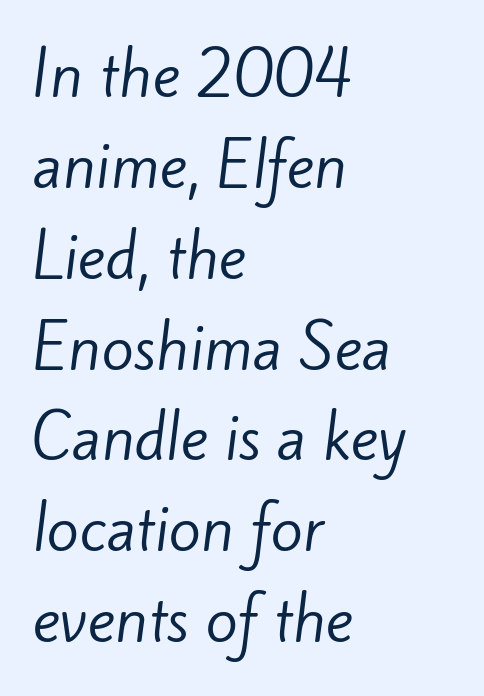
Default kerning and tracking; the words read as compact shapes. Letters have the restrained weight of plain body copy at most. Leading: standard. Type style note: lacks serifs.
